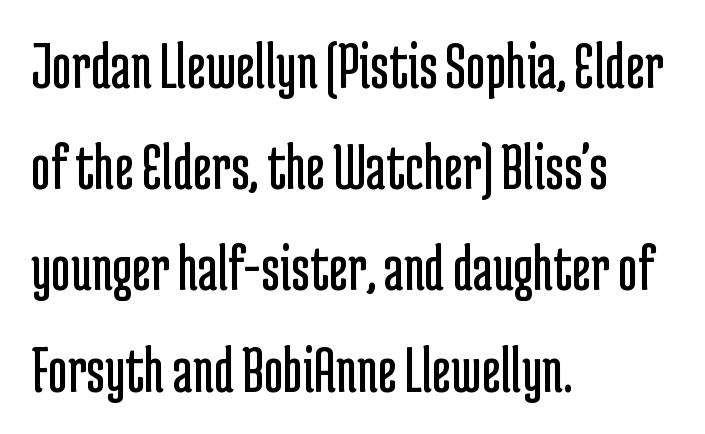
{"serif": "no", "italic": "no", "bold": "no", "weight": "regular", "width": "condensed", "stroke_contrast": "low", "x_height": "medium", "monospaced": "no", "underline": "no", "align": "left", "line_spacing": "normal", "line_spacing_ratio": 1.51, "letter_spacing": "normal", "letter_spacing_em": 0.0, "glyph_px": 67}
